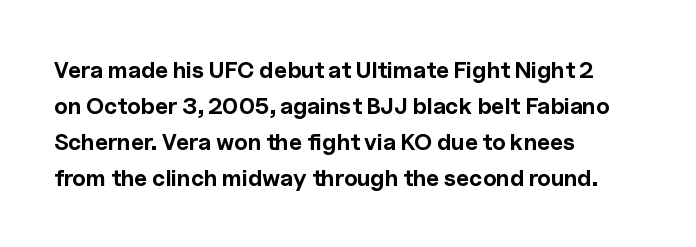
{"italic": "no", "bold": "yes", "underline": "no", "align": "left", "line_spacing": "normal", "line_spacing_ratio": 1.56, "letter_spacing": "normal", "letter_spacing_em": 0.0, "glyph_px": 23}
